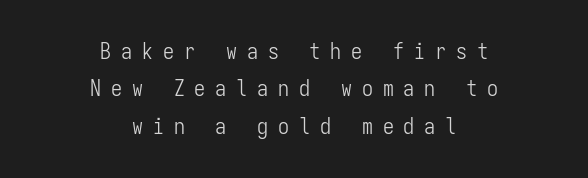
The image shows 22 px text type, upright; set centered, normal line spacing (1.7x), unusually wide letter spacing (+0.45 em), not underlined.
